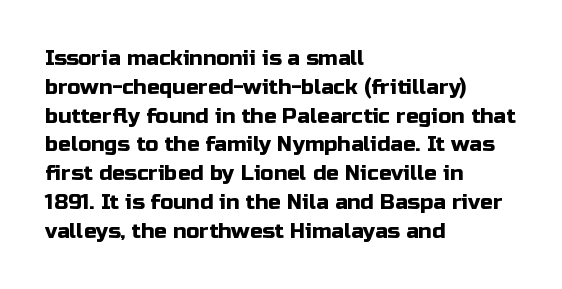
Q: Is the text italic (slanted)? A: No, it is upright.
Q: Is the text underlined? A: No.
Q: How is the paragraph aligned? A: Left-aligned.
Q: Is the spacing between letters normal or unusually wide? A: Normal.
Q: Is the spacing between lines tight, normal or loose? A: Normal.
